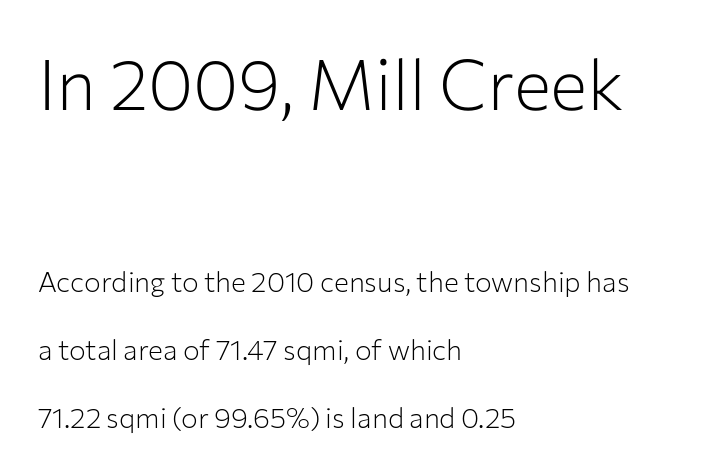
{"serif": "no", "italic": "no", "bold": "no", "weight": "light", "width": "normal", "stroke_contrast": "low", "x_height": "medium", "monospaced": "no", "underline": "no", "align": "left", "line_spacing": "loose", "line_spacing_ratio": 2.42, "letter_spacing": "normal", "letter_spacing_em": 0.0, "larger_block": "first", "size_ratio": 2.5, "glyph_px": 70}
